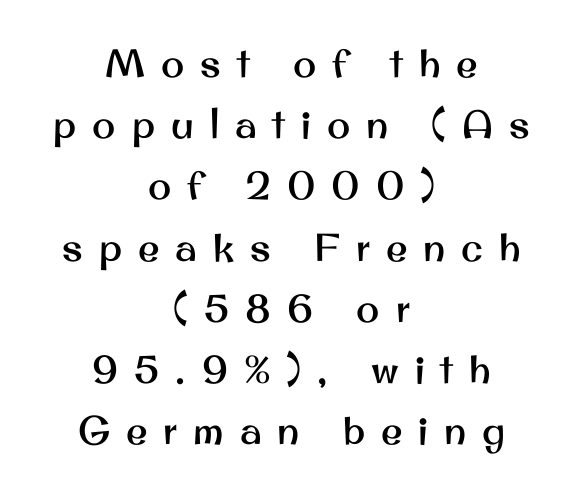
{"serif": "no", "italic": "no", "width": "normal", "stroke_contrast": "medium", "x_height": "small", "monospaced": "no", "underline": "no", "align": "center", "line_spacing": "normal", "line_spacing_ratio": 1.57, "letter_spacing": "wide", "letter_spacing_em": 0.41, "glyph_px": 39}
